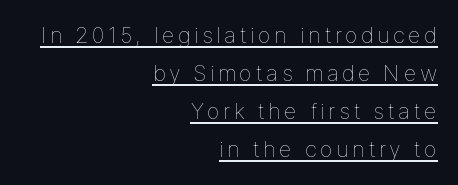
Q: Is the text bold? A: No.
Q: Is the text italic (slanted)? A: No, it is upright.
Q: Is the text underlined? A: Yes.
Q: How is the paragraph aligned? A: Right-aligned.
